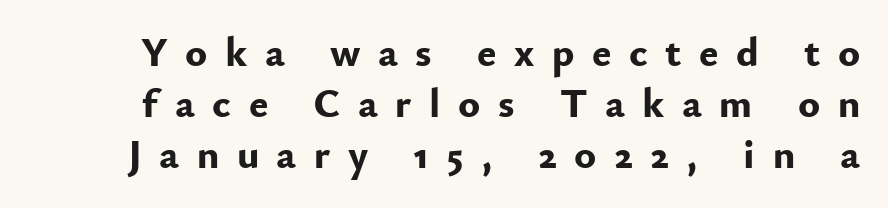
The image shows 41 px bold sans-serif type, upright; set line spacing 1.24x, unusually wide letter spacing (+0.43 em), not underlined; low stroke contrast and a small x-height.
